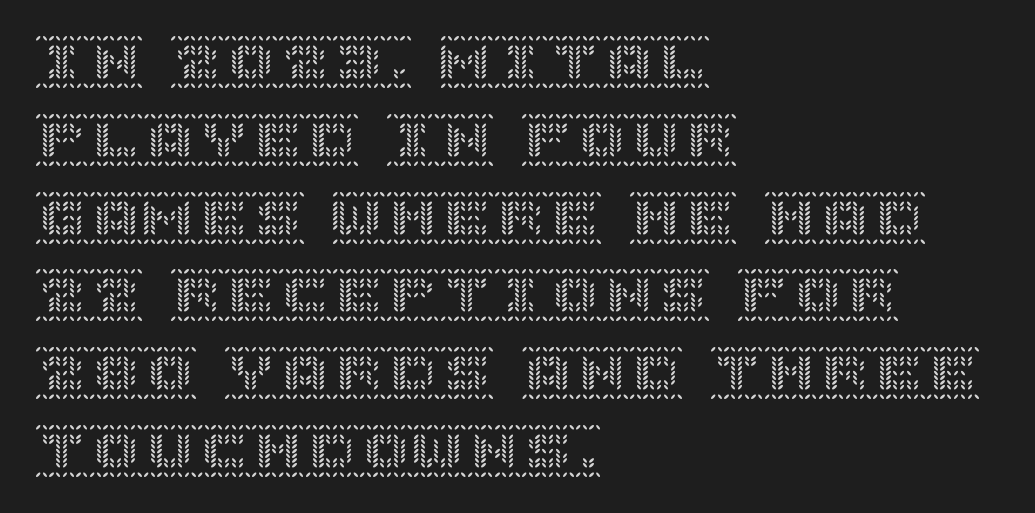
Q: Is the text italic (slanted)? A: No, it is upright.
Q: Is the text underlined? A: No.
Q: How is the paragraph aligned? A: Left-aligned.
Q: Is the spacing between letters normal or unusually wide? A: Normal.
Q: Is the spacing between lines tight, normal or loose? A: Normal.
Q: Width (condensed, normal, or wide)? A: Normal.
Q: x-height? A: Large.
